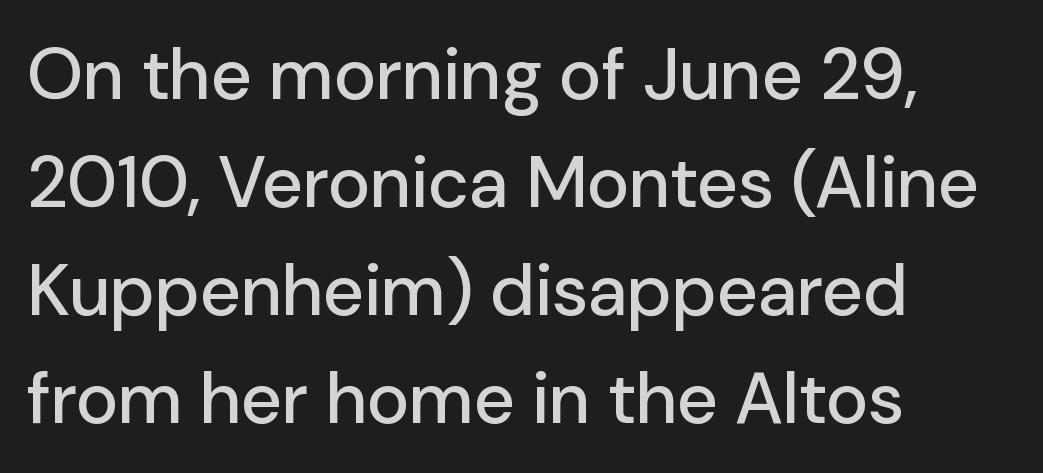
The typesetter chose a ragged-right arrangement here. A clean baseline with only descenders dipping below it. One glance says typical: line gaps are just what's usual. Note: no serifs on the glyphs. Looks like regular typesetting: each glyph gets only the width it needs. Tall strokes in this sample are plumb rather than angled.
